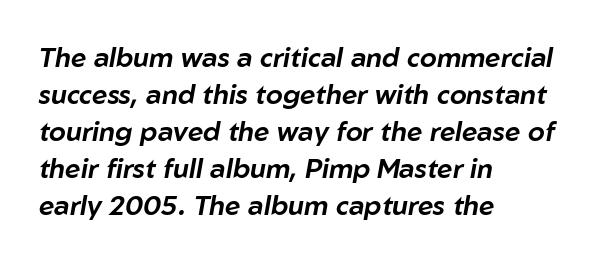
A typesetter would call this zero additional tracking. This sample uses an oblique cut, with every glyph tilted off the vertical. Rows of type keep a routine distance in the vertical direction. The words here are not underlined. The text block is weighted toward the left margin, trailing off unevenly rightward.
